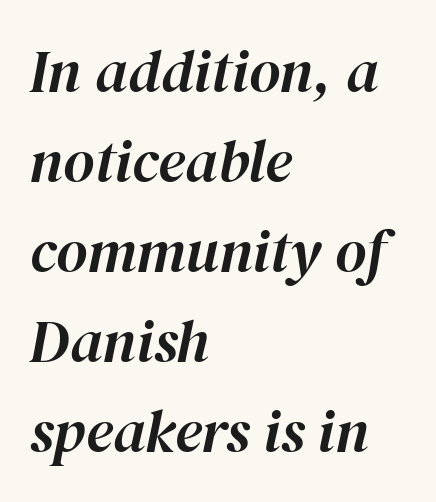
{"italic": "yes", "lean": "right", "slant_degrees": 12, "width": "normal", "stroke_contrast": "high", "x_height": "medium", "monospaced": "no", "underline": "no", "align": "left", "line_spacing": "normal", "line_spacing_ratio": 1.5, "letter_spacing": "normal", "letter_spacing_em": 0.0, "glyph_px": 60}
